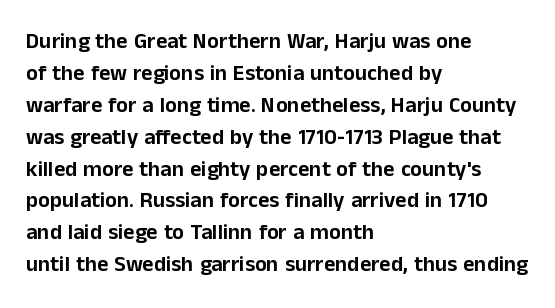
Left-aligned paragraph, ragged on the right. Rendered with straight, roman letterforms. Successive baselines arrive at the customary interval. Descenders are the only things crossing below the line. Is the letter spacing exaggerated? No — it looks like the ordinary default.
